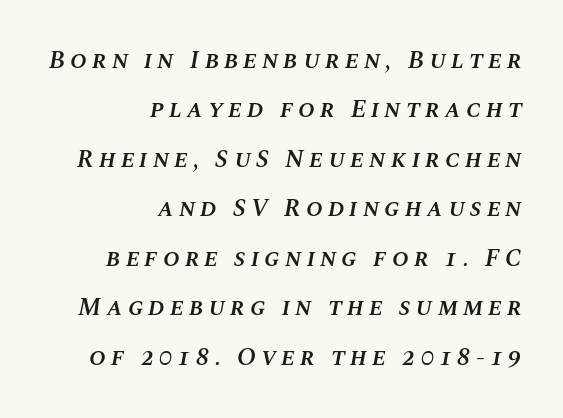
Compared with ordinary roman type, these characters are visibly tilted. Anything drawn beneath the words? Only blank space. Weight: semibold (demi). Reading down the block, your eye finds every line finishing at a fixed right position.
